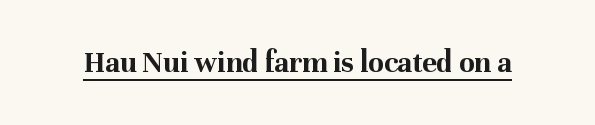
Q: Is the text bold? A: Yes.
Q: Is the text italic (slanted)? A: No, it is upright.
Q: Is the typeface a serif or a sans-serif typeface? A: Serif.
Q: Is the text underlined? A: Yes.
Q: Is the spacing between letters normal or unusually wide? A: Normal.
Q: Width (condensed, normal, or wide)? A: Normal.
Q: Stroke contrast? A: Medium.
Q: x-height? A: Medium.
Q: Monospaced? A: No.
